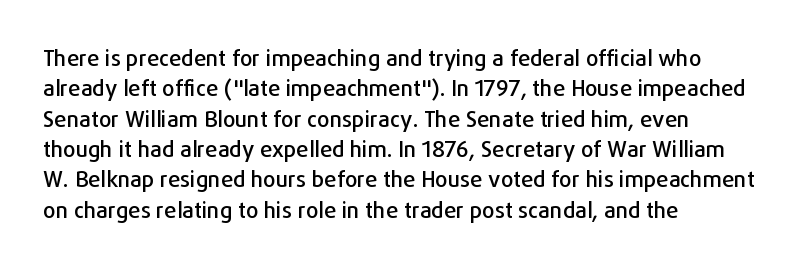
{"italic": "no", "underline": "no", "align": "left", "line_spacing": "normal", "line_spacing_ratio": 1.38, "letter_spacing": "normal", "letter_spacing_em": 0.0, "glyph_px": 22}
